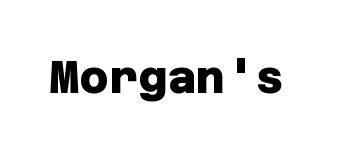
{"serif": "no", "bold": "yes", "weight": "heavy", "width": "normal", "stroke_contrast": "low", "x_height": "large", "underline": "no", "letter_spacing": "normal", "letter_spacing_em": 0.0, "glyph_px": 45}
